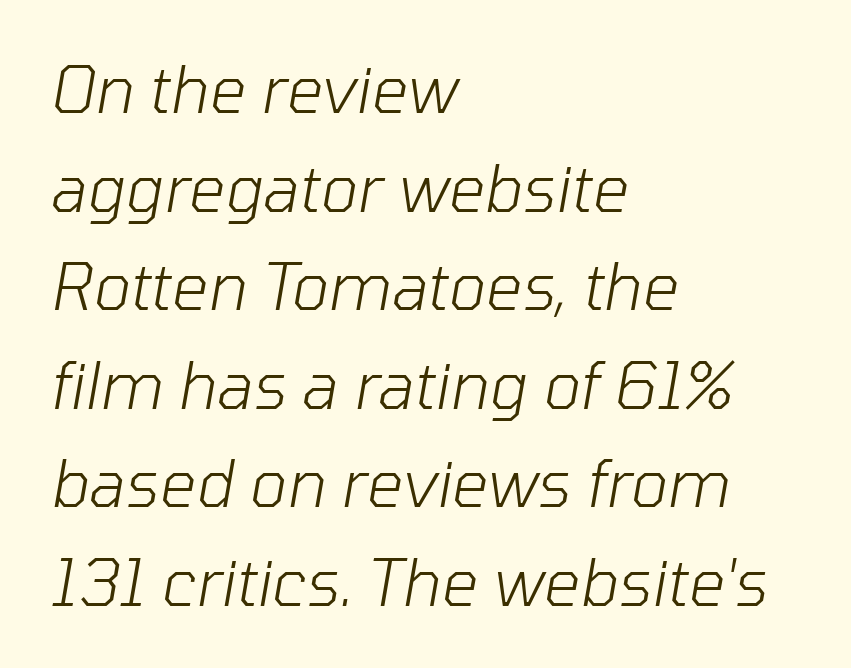
Italic? Definitely — the glyphs are oblique. Summary of vertical rhythm: regular, with standard interline spacing. Is the letter spacing exaggerated? No — it looks like the ordinary default. The passage is arranged the way most books set body copy — flush left. Here the designer chose a conventional face with non-uniform glyph widths.
